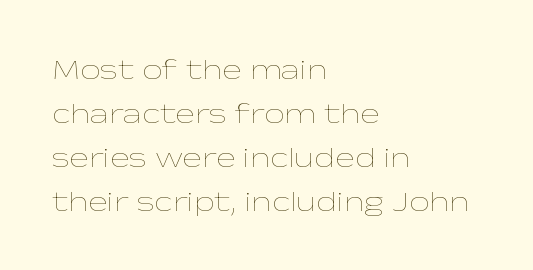
{"italic": "no", "bold": "no", "weight": "thin", "width": "wide", "stroke_contrast": "low", "x_height": "medium", "monospaced": "no", "underline": "no", "align": "left", "line_spacing": "normal", "line_spacing_ratio": 1.52, "letter_spacing": "normal", "letter_spacing_em": 0.0, "glyph_px": 29}
